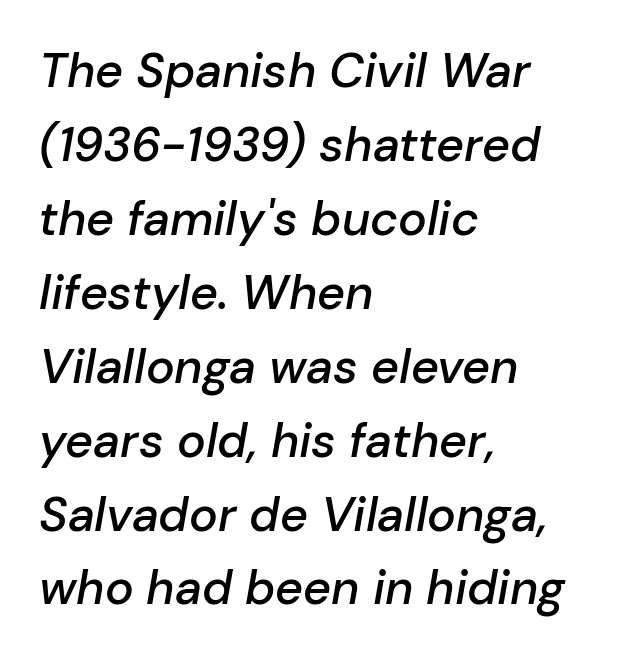
The space between consecutive lines is moderate. I'd describe the lettering as semibold — firm but not a full bold. Nobody touched the tracking dial on this one. Left-aligned paragraph, ragged on the right.
